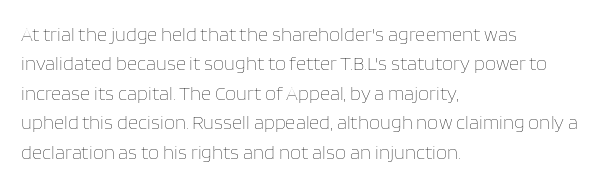
Q: Is the text bold? A: No.
Q: Is the text italic (slanted)? A: No, it is upright.
Q: Is the text underlined? A: No.
Q: How is the paragraph aligned? A: Left-aligned.
Q: Is the spacing between letters normal or unusually wide? A: Normal.
Q: Is the spacing between lines tight, normal or loose? A: Normal.
